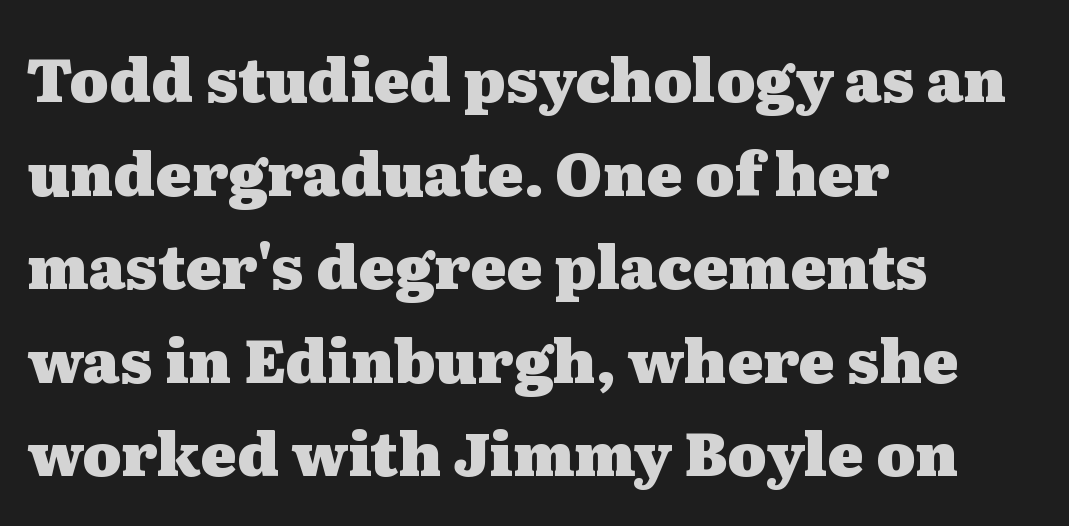
{"serif": "yes", "italic": "no", "bold": "yes", "weight": "heavy", "width": "wide", "stroke_contrast": "medium", "x_height": "medium", "monospaced": "no", "underline": "no", "align": "left", "line_spacing": "normal", "line_spacing_ratio": 1.56, "letter_spacing": "normal", "letter_spacing_em": 0.0, "glyph_px": 60}
